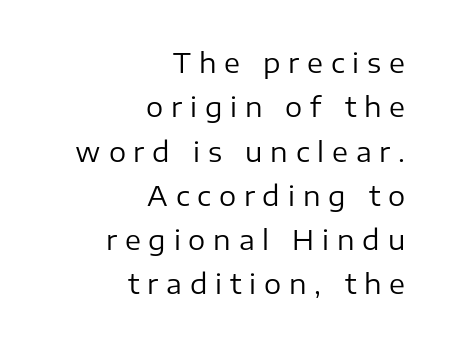
The image shows 27 px text type, upright; set right-aligned, normal line spacing (1.64x), unusually wide letter spacing (+0.29 em), not underlined.
